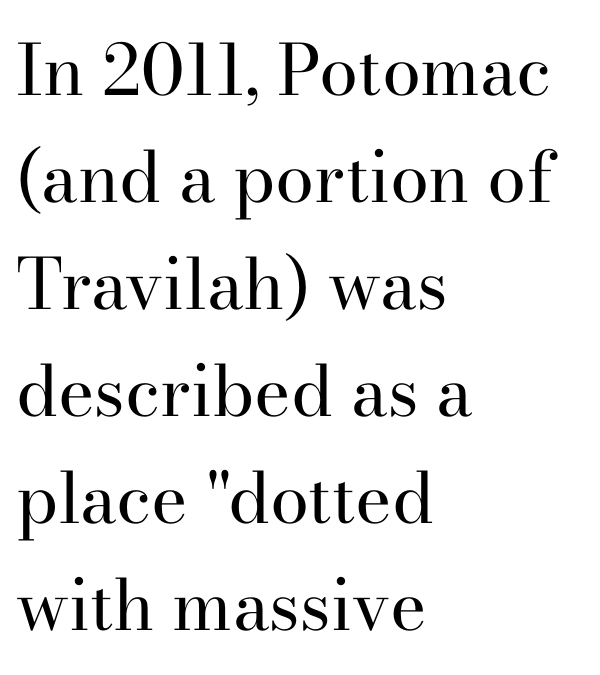
{"serif": "yes", "italic": "no", "bold": "no", "weight": "regular", "width": "normal", "stroke_contrast": "high", "x_height": "small", "monospaced": "no", "underline": "no", "align": "left", "line_spacing": "normal", "line_spacing_ratio": 1.53, "letter_spacing": "normal", "letter_spacing_em": 0.0, "glyph_px": 70}
